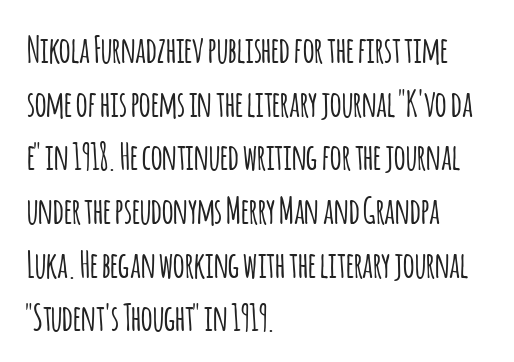
{"serif": "no", "italic": "no", "width": "condensed", "stroke_contrast": "low", "x_height": "large", "monospaced": "no", "underline": "no", "align": "left", "line_spacing": "normal", "line_spacing_ratio": 1.49, "letter_spacing": "normal", "letter_spacing_em": 0.0, "glyph_px": 36}
